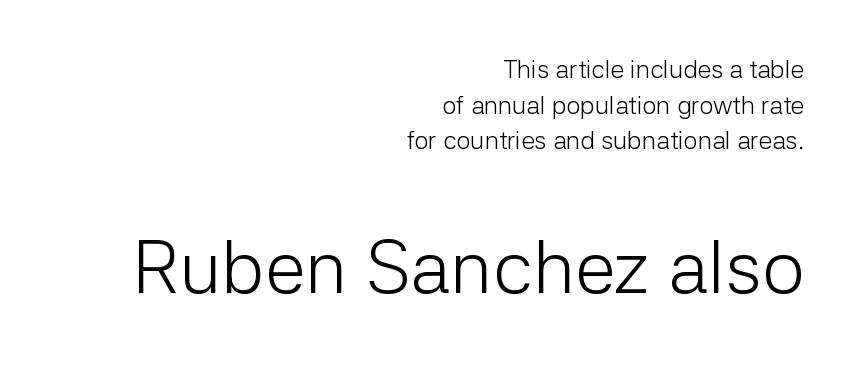
{"serif": "no", "italic": "no", "bold": "no", "weight": "light", "width": "normal", "stroke_contrast": "low", "x_height": "medium", "monospaced": "no", "underline": "no", "align": "right", "line_spacing": "normal", "line_spacing_ratio": 1.43, "letter_spacing": "normal", "letter_spacing_em": 0.0, "larger_block": "second", "size_ratio": 3.0, "glyph_px": 75}
